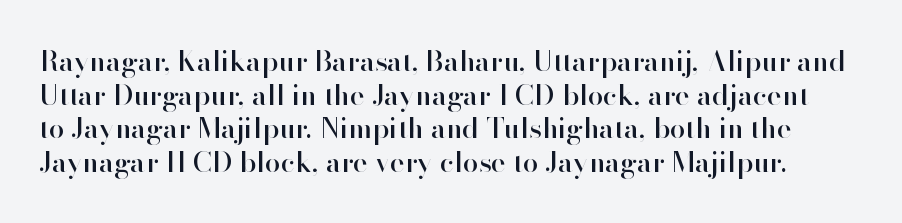
{"serif": "no", "italic": "no", "width": "normal", "stroke_contrast": "high", "x_height": "small", "monospaced": "no", "underline": "no", "line_spacing_ratio": 1.2, "letter_spacing": "normal", "letter_spacing_em": 0.0, "glyph_px": 28}
